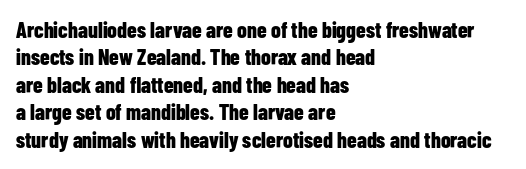
The image shows 22 px bold type, upright; set left-aligned, normal line spacing (1.25x), normal letter spacing, not underlined.
